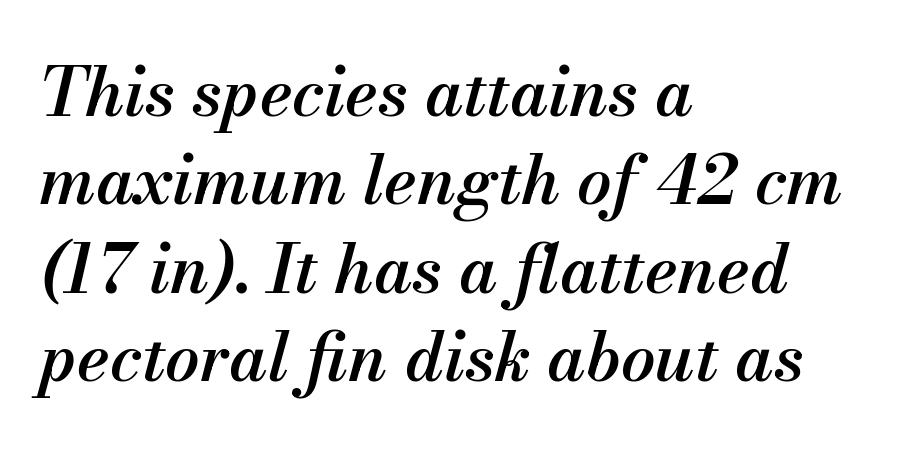
{"italic": "yes", "lean": "right", "slant_degrees": 13, "bold": "semi", "weight": "semibold", "width": "normal", "stroke_contrast": "medium", "x_height": "small", "monospaced": "no", "underline": "no", "align": "left", "line_spacing": "normal", "line_spacing_ratio": 1.3, "letter_spacing": "normal", "letter_spacing_em": 0.0, "glyph_px": 68}
